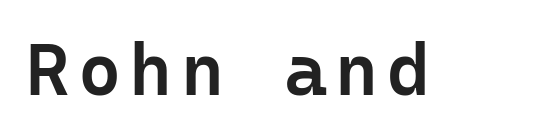
The image shows 74 px semibold sans-serif type, upright, monospaced; set not underlined; low stroke contrast and a medium x-height.
